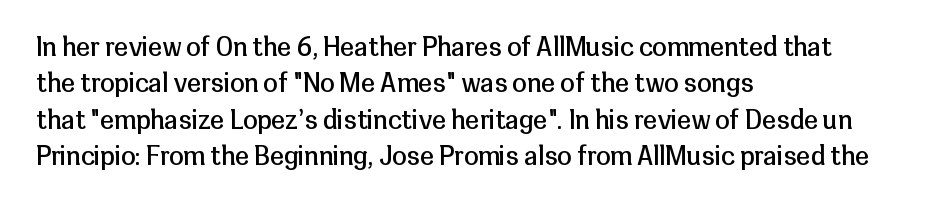
The image shows 26 px text type, upright; set left-aligned, normal line spacing (1.4x), normal letter spacing, not underlined.
